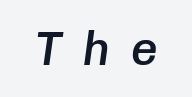
{"italic": "yes", "lean": "right", "slant_degrees": 8, "bold": "semi", "weight": "semibold", "width": "normal", "stroke_contrast": "low", "x_height": "medium", "monospaced": "yes", "underline": "no", "letter_spacing": "wide", "letter_spacing_em": 0.42, "glyph_px": 47}
